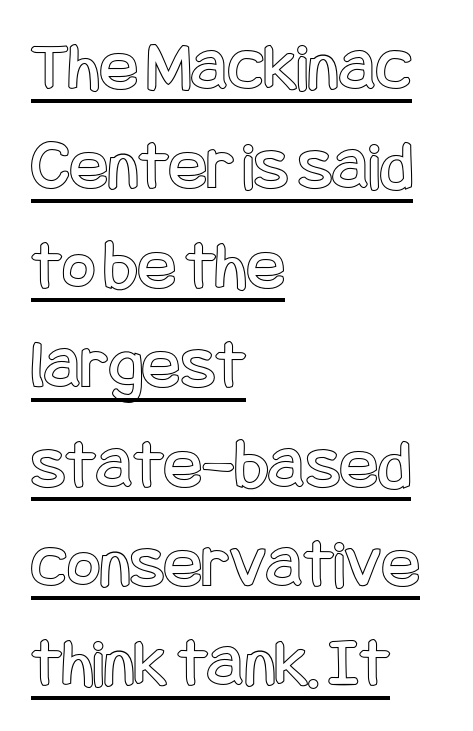
{"italic": "no", "width": "condensed", "x_height": "large", "underline": "yes", "align": "left", "line_spacing": "normal", "line_spacing_ratio": 1.4, "letter_spacing": "normal", "letter_spacing_em": 0.0, "glyph_px": 71}
